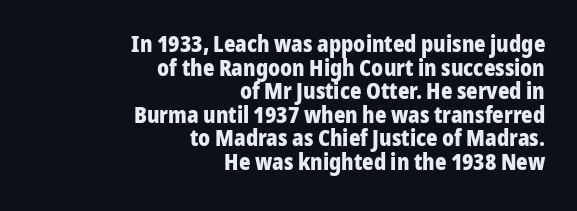
{"italic": "no", "bold": "yes", "underline": "no", "align": "right", "line_spacing": "tight", "line_spacing_ratio": 1.07, "letter_spacing": "normal", "letter_spacing_em": 0.0, "glyph_px": 22}
